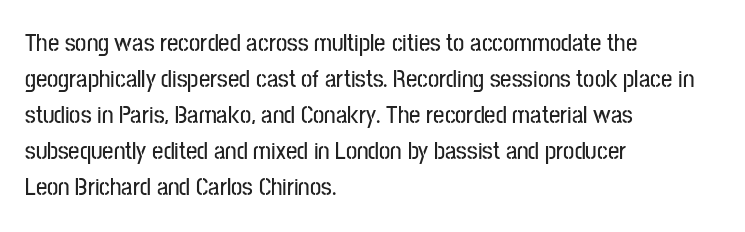
Vertically, the passage feels balanced, rows spaced as you'd expect. Every character sits straight up, as roman type does. A typesetter would call this zero additional tracking. Each line starts at the same left margin while the right side varies. Descenders are the only things crossing below the line.
